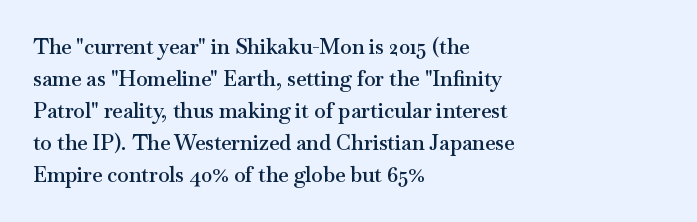
No word sits above an underline. This sample is left-justified, so line endings fall wherever the words run out. Honestly, the row spacing looks completely unremarkable. Students, this is semibold: more ink than regular, less than bold.
